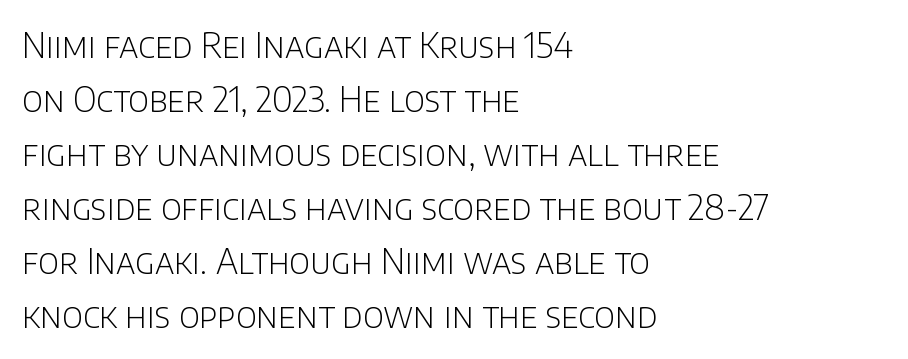
{"serif": "no", "italic": "no", "bold": "no", "weight": "light", "width": "normal", "stroke_contrast": "low", "x_height": "large", "monospaced": "no", "underline": "no", "align": "left", "line_spacing": "normal", "line_spacing_ratio": 1.59, "letter_spacing": "normal", "letter_spacing_em": 0.0, "glyph_px": 34}
